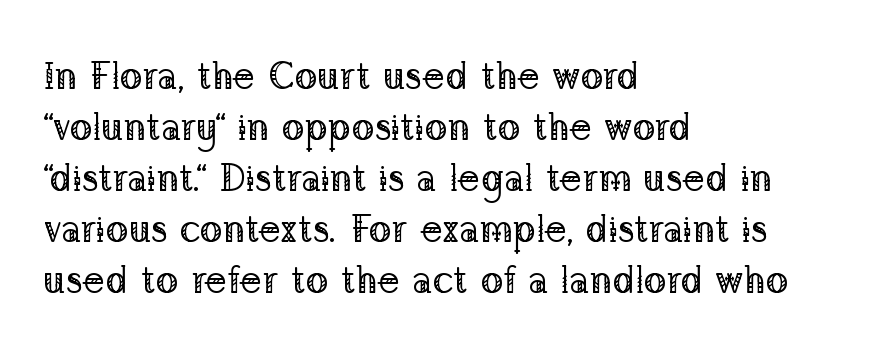
Honestly, the row spacing looks completely unremarkable. Check under the words: just untouched page. How are the letters spaced? Ordinarily, with no added tracking. Little horizontal feet cap the strokes, marking this as serif type.
